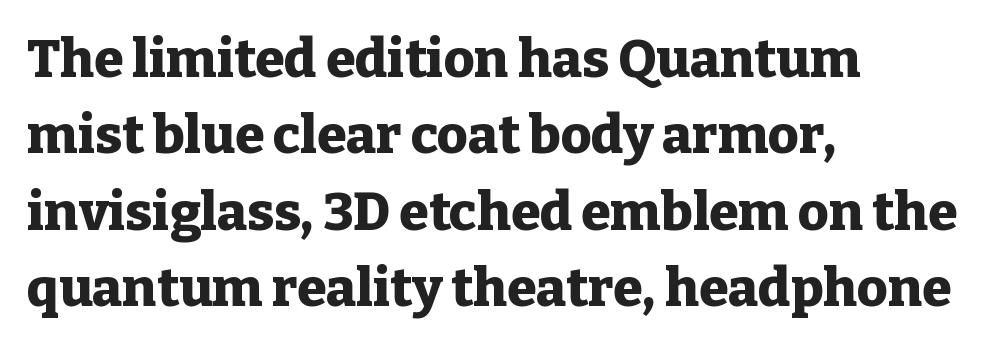
Q: Is the text bold? A: Yes.
Q: Is the text italic (slanted)? A: No, it is upright.
Q: Is the typeface a serif or a sans-serif typeface? A: Serif.
Q: Is the text underlined? A: No.
Q: How is the paragraph aligned? A: Left-aligned.
Q: Is the spacing between letters normal or unusually wide? A: Normal.
Q: Is the spacing between lines tight, normal or loose? A: Normal.
Q: Width (condensed, normal, or wide)? A: Normal.
Q: Stroke contrast? A: Low.
Q: x-height? A: Medium.
Q: Monospaced? A: No.
